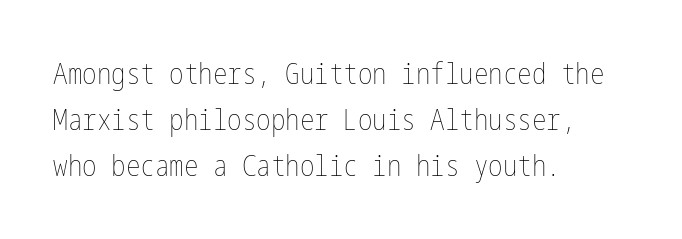
Q: Is the text bold? A: No.
Q: Is the text italic (slanted)? A: No, it is upright.
Q: Is the text underlined? A: No.
Q: How is the paragraph aligned? A: Left-aligned.
Q: Is the spacing between letters normal or unusually wide? A: Normal.
Q: Is the spacing between lines tight, normal or loose? A: Normal.
Q: Width (condensed, normal, or wide)? A: Condensed.
Q: Stroke contrast? A: Low.
Q: x-height? A: Medium.
